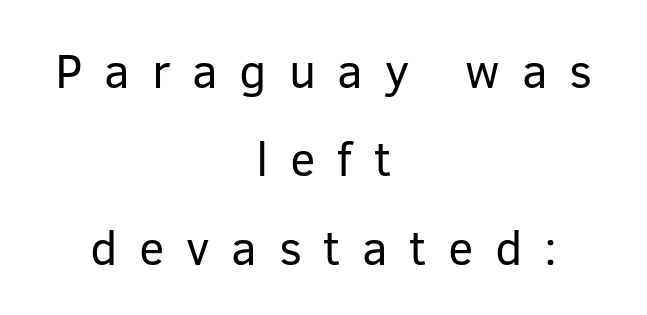
Caption: face not bold, strokes unweighted. The horizontal fit of the characters is loose and conspicuously gappy. Clear beneath every line of the passage. The rendering uses natural spacing where letterforms have individual widths. Nope, no serifs anywhere on these letters.
